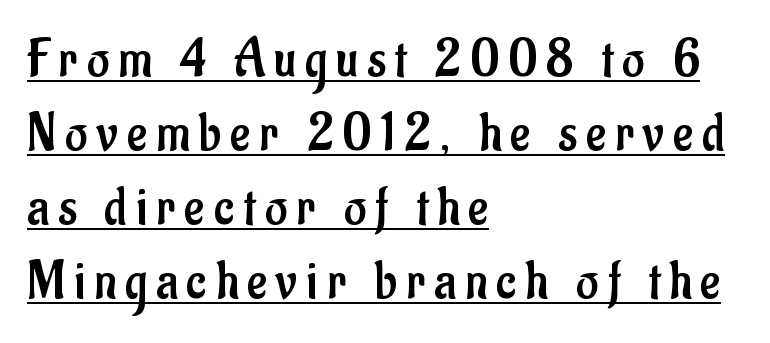
The image shows 54 px regular-weight, condensed sans-serif type, upright; set left-aligned, normal line spacing (1.37x), underlined; low stroke contrast and a small x-height.
